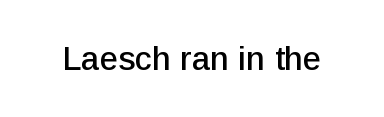
Q: Is the text italic (slanted)? A: No, it is upright.
Q: Is the typeface a serif or a sans-serif typeface? A: Sans-serif.
Q: Is the text underlined? A: No.
Q: Is the spacing between letters normal or unusually wide? A: Normal.
Q: Width (condensed, normal, or wide)? A: Normal.
Q: Stroke contrast? A: Low.
Q: x-height? A: Medium.
Q: Monospaced? A: No.
